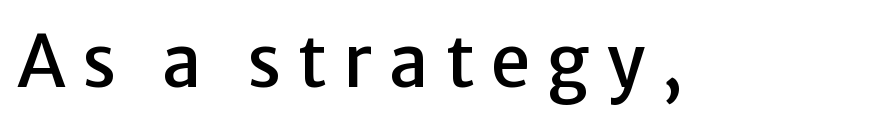
Q: Is the text italic (slanted)? A: No, it is upright.
Q: Is the typeface a serif or a sans-serif typeface? A: Sans-serif.
Q: Is the text underlined? A: No.
Q: Is the spacing between letters normal or unusually wide? A: Unusually wide.
Q: Width (condensed, normal, or wide)? A: Normal.
Q: Stroke contrast? A: Low.
Q: x-height? A: Medium.
Q: Monospaced? A: No.
